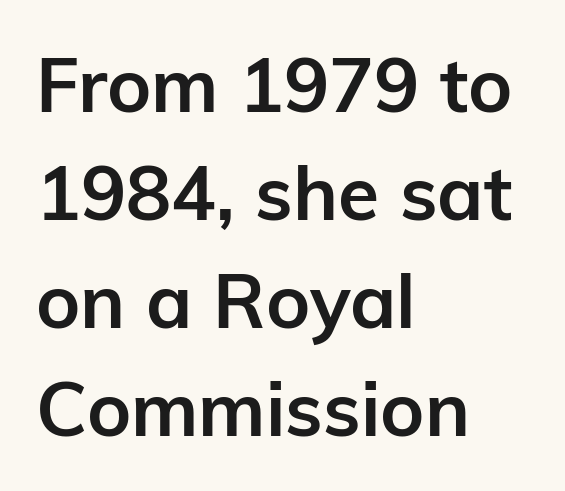
Q: Is the text bold? A: Yes.
Q: Is the text italic (slanted)? A: No, it is upright.
Q: Is the typeface a serif or a sans-serif typeface? A: Sans-serif.
Q: Is the text underlined? A: No.
Q: How is the paragraph aligned? A: Left-aligned.
Q: Is the spacing between letters normal or unusually wide? A: Normal.
Q: Is the spacing between lines tight, normal or loose? A: Normal.
Q: Width (condensed, normal, or wide)? A: Normal.
Q: Stroke contrast? A: Low.
Q: x-height? A: Medium.
Q: Monospaced? A: No.
